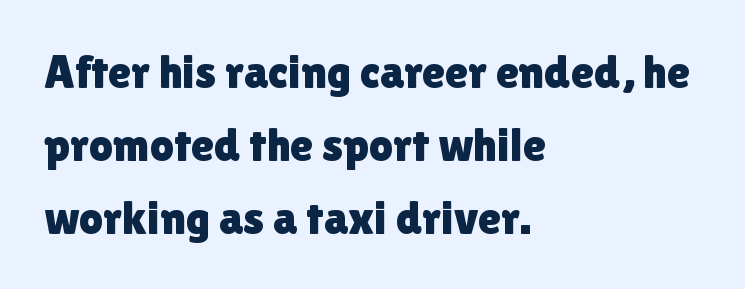
{"serif": "no", "italic": "no", "width": "normal", "x_height": "medium", "monospaced": "no", "underline": "no", "align": "left", "line_spacing": "normal", "line_spacing_ratio": 1.55, "letter_spacing": "normal", "letter_spacing_em": 0.0, "glyph_px": 47}
